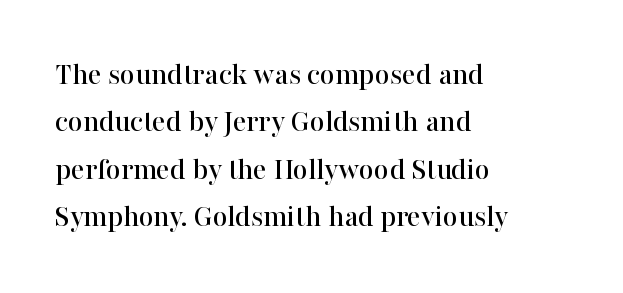
{"serif": "yes", "italic": "no", "width": "normal", "stroke_contrast": "high", "x_height": "medium", "monospaced": "no", "underline": "no", "align": "left", "line_spacing": "normal", "line_spacing_ratio": 1.48, "letter_spacing": "normal", "letter_spacing_em": 0.0, "glyph_px": 32}
